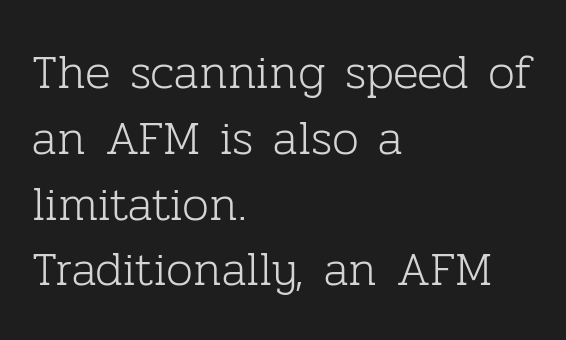
Q: Is the text bold? A: No.
Q: Is the text italic (slanted)? A: No, it is upright.
Q: Is the typeface a serif or a sans-serif typeface? A: Serif.
Q: Is the text underlined? A: No.
Q: How is the paragraph aligned? A: Left-aligned.
Q: Is the spacing between letters normal or unusually wide? A: Normal.
Q: Is the spacing between lines tight, normal or loose? A: Normal.
Q: Width (condensed, normal, or wide)? A: Normal.
Q: Stroke contrast? A: Low.
Q: x-height? A: Medium.
Q: Monospaced? A: No.
